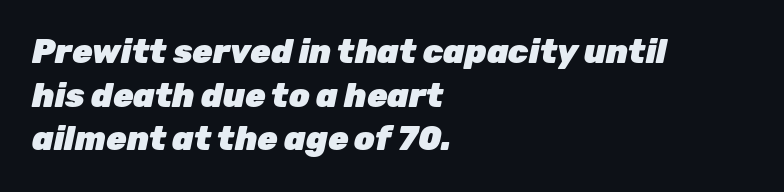
Q: Is the text bold? A: Yes.
Q: Is the text italic (slanted)? A: Yes, it leans right by about 12 degrees.
Q: Is the text underlined? A: No.
Q: How is the paragraph aligned? A: Left-aligned.
Q: Is the spacing between letters normal or unusually wide? A: Normal.
Q: Is the spacing between lines tight, normal or loose? A: Normal.
Q: Width (condensed, normal, or wide)? A: Normal.
Q: Stroke contrast? A: Low.
Q: x-height? A: Medium.
Q: Monospaced? A: No.
